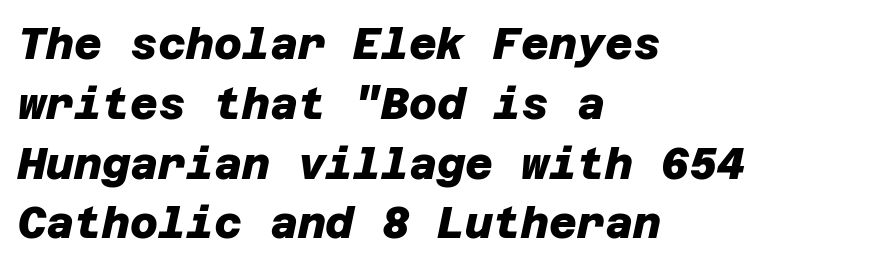
The rag falls on the right side of this text block. Type without underlining. Weight check: bold — yes, fully. What kind of face is this? One without serifs — a sans. Regular leading. No extra tracking has been applied to these lines.
